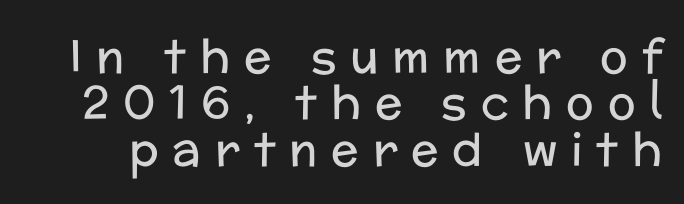
The space between consecutive lines is stingy. A typesetter would label this face a sans. Here the designer chose a conventional face with non-uniform glyph widths. Stroke mass is kept to a normal reading level or below. The letters stand straight up with perfectly vertical stems.
